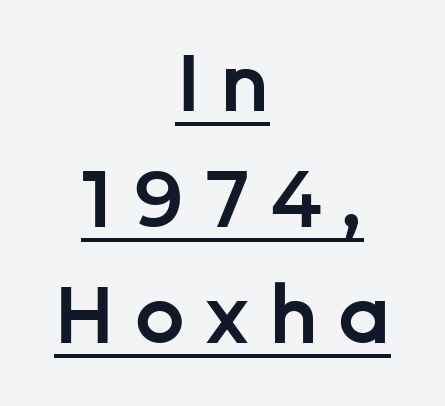
Weight: semibold (demi). Posture: upright roman. Unlike a traditional serif, this face leaves its strokes unadorned. The rendering uses a moderate line-height, typical for paragraphs.
